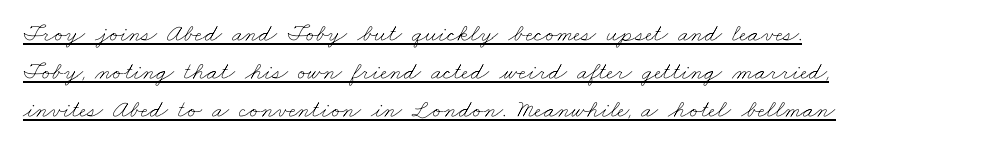
Q: Is the text bold? A: No.
Q: Is the text underlined? A: Yes.
Q: How is the paragraph aligned? A: Left-aligned.
Q: Is the spacing between letters normal or unusually wide? A: Normal.
Q: Is the spacing between lines tight, normal or loose? A: Normal.
